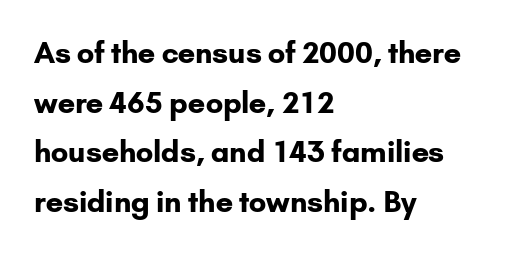
Short note: letters normally spaced. Think of a printed novel: that variable character pitch is what you see here. Serifs: no, the terminals of the letterforms are clean. This is the regular roman posture of the typeface.
